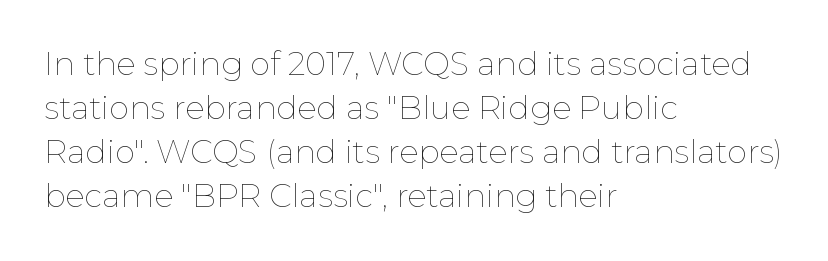
Q: Is the text bold? A: No.
Q: Is the text italic (slanted)? A: No, it is upright.
Q: Is the text underlined? A: No.
Q: How is the paragraph aligned? A: Left-aligned.
Q: Is the spacing between letters normal or unusually wide? A: Normal.
Q: Is the spacing between lines tight, normal or loose? A: Normal.
Q: Width (condensed, normal, or wide)? A: Normal.
Q: Stroke contrast? A: Low.
Q: x-height? A: Medium.
Q: Monospaced? A: No.
